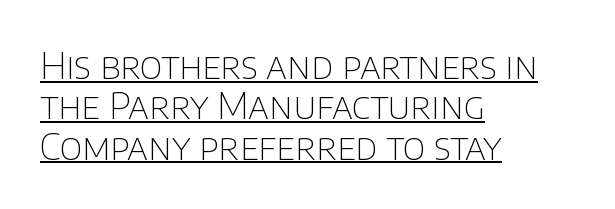
The image shows 37 px thin sans-serif type, upright; set left-aligned, tight line spacing (1.09x), normal letter spacing, underlined; low stroke contrast and a large x-height.
